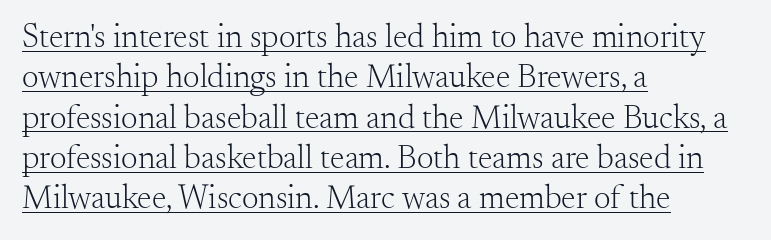
{"serif": "yes", "italic": "no", "bold": "no", "weight": "light", "width": "normal", "stroke_contrast": "medium", "x_height": "small", "monospaced": "no", "underline": "yes", "align": "left", "line_spacing_ratio": 1.22, "letter_spacing": "normal", "letter_spacing_em": 0.0, "glyph_px": 33}
